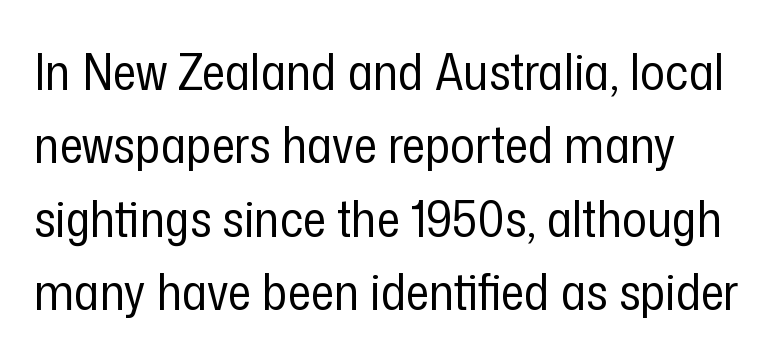
{"serif": "no", "italic": "no", "bold": "no", "weight": "regular", "width": "condensed", "stroke_contrast": "low", "x_height": "medium", "monospaced": "no", "underline": "no", "line_spacing": "normal", "line_spacing_ratio": 1.44, "letter_spacing": "normal", "letter_spacing_em": 0.0, "glyph_px": 51}
